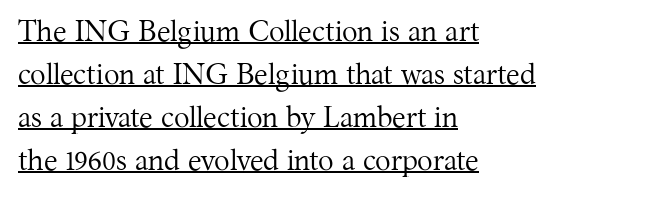
{"serif": "yes", "italic": "no", "bold": "no", "weight": "regular", "width": "normal", "stroke_contrast": "medium", "x_height": "medium", "monospaced": "no", "underline": "yes", "align": "left", "line_spacing": "normal", "line_spacing_ratio": 1.48, "letter_spacing": "normal", "letter_spacing_em": 0.0, "glyph_px": 29}
